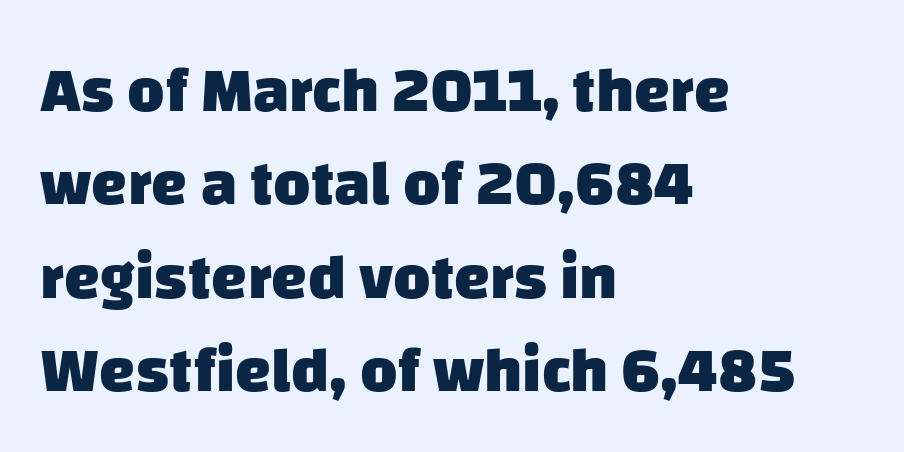
The image shows 64 px heavy sans-serif type; set left-aligned, normal line spacing (1.46x), normal letter spacing, not underlined; low stroke contrast and a large x-height.
